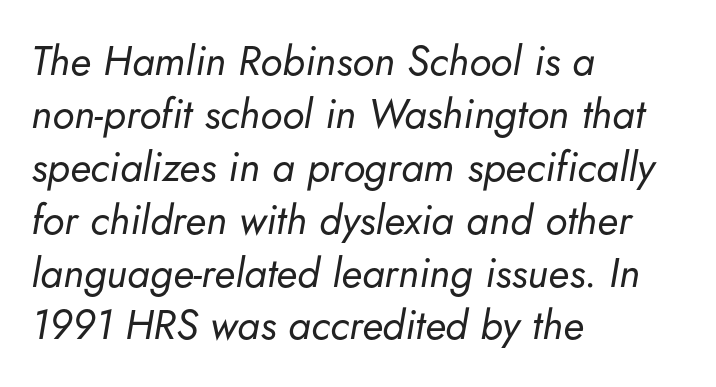
Q: Is the text bold? A: No.
Q: Is the text italic (slanted)? A: Yes, it leans right by about 5 degrees.
Q: Is the text underlined? A: No.
Q: How is the paragraph aligned? A: Left-aligned.
Q: Is the spacing between letters normal or unusually wide? A: Normal.
Q: Is the spacing between lines tight, normal or loose? A: Normal.
Q: Width (condensed, normal, or wide)? A: Normal.
Q: Stroke contrast? A: Low.
Q: x-height? A: Small.
Q: Monospaced? A: No.
